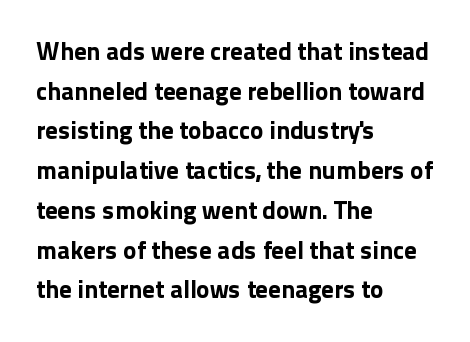
{"italic": "no", "bold": "yes", "underline": "no", "align": "left", "line_spacing": "normal", "line_spacing_ratio": 1.59, "letter_spacing": "normal", "letter_spacing_em": 0.0, "glyph_px": 25}
